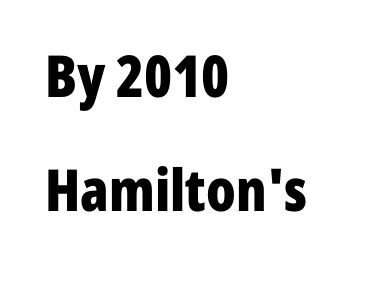
Q: Is the text bold? A: Yes.
Q: Is the text italic (slanted)? A: No, it is upright.
Q: Is the typeface a serif or a sans-serif typeface? A: Sans-serif.
Q: Is the text underlined? A: No.
Q: How is the paragraph aligned? A: Left-aligned.
Q: Is the spacing between letters normal or unusually wide? A: Normal.
Q: Is the spacing between lines tight, normal or loose? A: Loose.
Q: Width (condensed, normal, or wide)? A: Condensed.
Q: Stroke contrast? A: Low.
Q: x-height? A: Medium.
Q: Monospaced? A: No.
